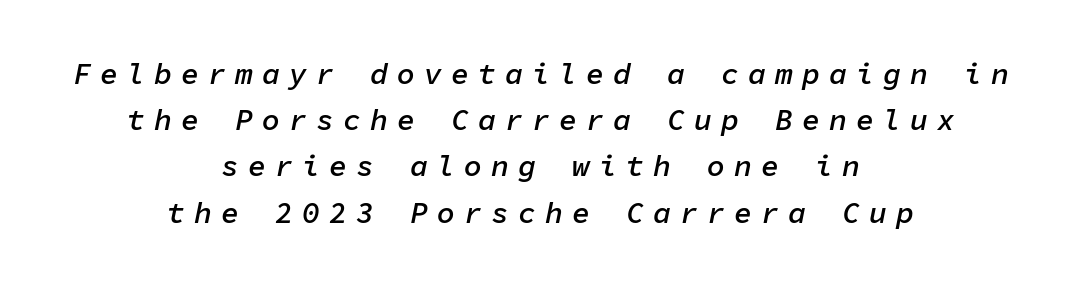
Q: Is the text bold? A: Semi-bold.
Q: Is the text italic (slanted)? A: Yes, it leans right by about 11 degrees.
Q: Is the text underlined? A: No.
Q: How is the paragraph aligned? A: Centered.
Q: Is the spacing between letters normal or unusually wide? A: Unusually wide.
Q: Is the spacing between lines tight, normal or loose? A: Normal.
Q: Width (condensed, normal, or wide)? A: Normal.
Q: Stroke contrast? A: Low.
Q: x-height? A: Medium.
Q: Monospaced? A: Yes.
